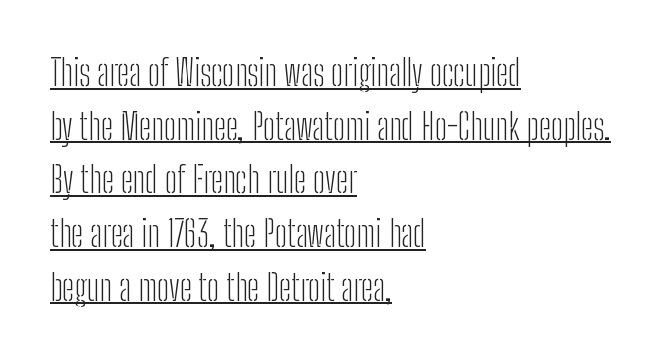
Q: Is the text bold? A: No.
Q: Is the text italic (slanted)? A: No, it is upright.
Q: Is the typeface a serif or a sans-serif typeface? A: Sans-serif.
Q: Is the text underlined? A: Yes.
Q: How is the paragraph aligned? A: Left-aligned.
Q: Is the spacing between letters normal or unusually wide? A: Normal.
Q: Is the spacing between lines tight, normal or loose? A: Normal.
Q: Width (condensed, normal, or wide)? A: Condensed.
Q: Stroke contrast? A: Low.
Q: x-height? A: Medium.
Q: Monospaced? A: No.
